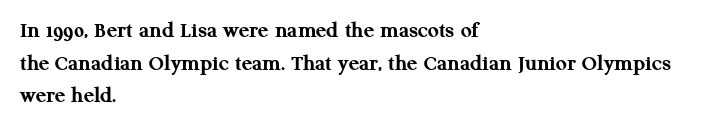
{"italic": "no", "bold": "yes", "underline": "no", "align": "left", "line_spacing": "normal", "line_spacing_ratio": 1.36, "letter_spacing": "normal", "letter_spacing_em": 0.0, "glyph_px": 24}
